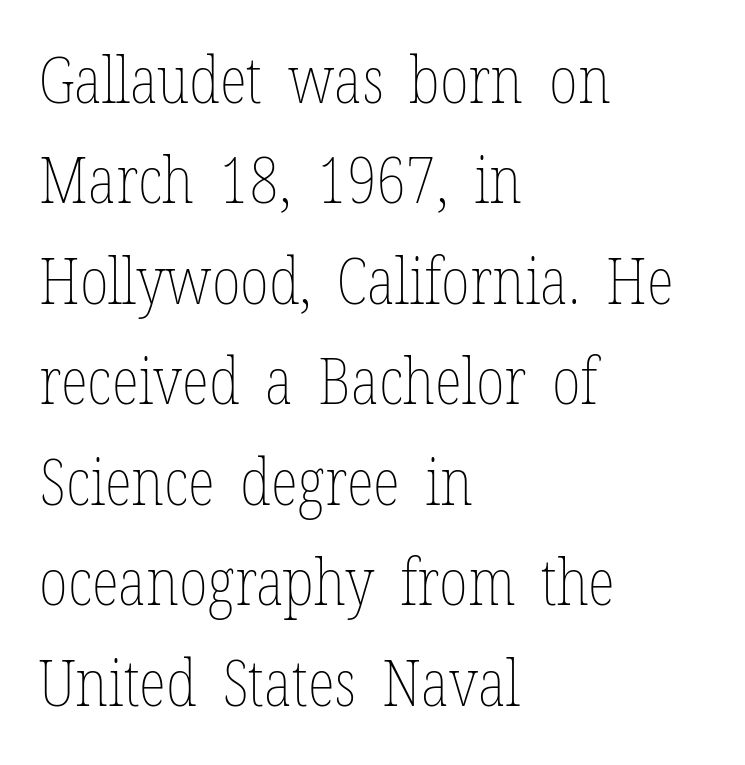
{"italic": "no", "bold": "no", "weight": "thin", "width": "condensed", "stroke_contrast": "low", "x_height": "medium", "monospaced": "no", "underline": "no", "align": "left", "line_spacing": "normal", "line_spacing_ratio": 1.57, "letter_spacing": "normal", "letter_spacing_em": 0.0, "glyph_px": 64}
